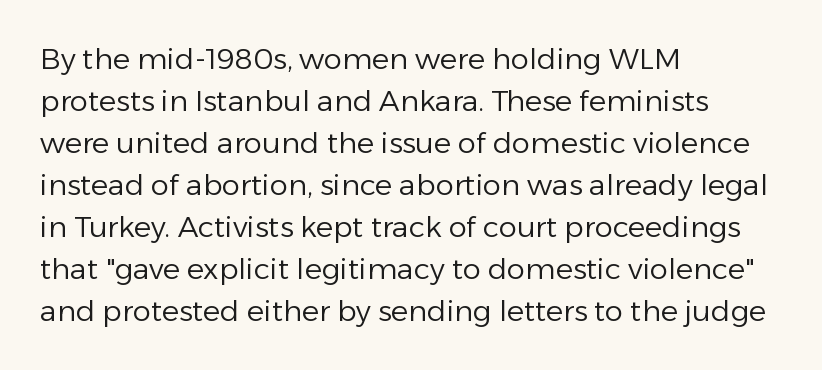
Think of a printed novel: that variable character pitch is what you see here. The weight tops out at a normal text grade. Evenly set lines give the paragraph a standard silhouette. The letters stand upright; this is a roman face. No word sits above an underline.
